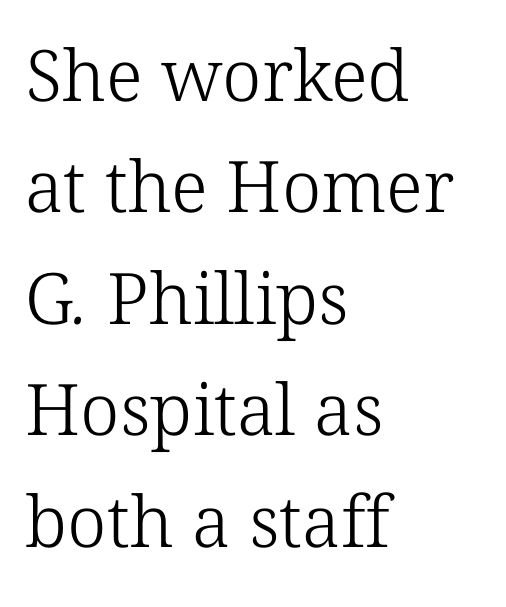
Q: Is the text bold? A: No.
Q: Is the typeface a serif or a sans-serif typeface? A: Serif.
Q: Is the text underlined? A: No.
Q: How is the paragraph aligned? A: Left-aligned.
Q: Is the spacing between letters normal or unusually wide? A: Normal.
Q: Is the spacing between lines tight, normal or loose? A: Normal.
Q: Width (condensed, normal, or wide)? A: Normal.
Q: Stroke contrast? A: Low.
Q: x-height? A: Medium.
Q: Monospaced? A: No.
